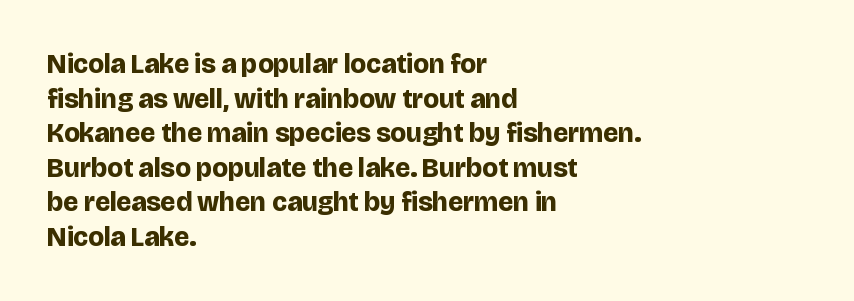
{"italic": "no", "bold": "yes", "underline": "no", "align": "left", "line_spacing": "normal", "line_spacing_ratio": 1.28, "letter_spacing": "normal", "letter_spacing_em": 0.0, "glyph_px": 27}
